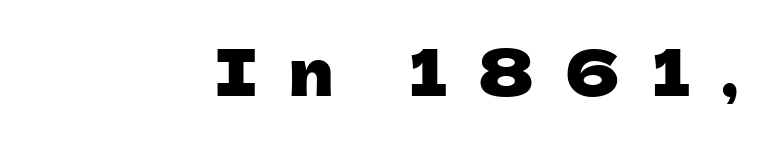
This rendering uses right alignment, leaving the left contour irregular. The face used here is a sans, in the tradition of grotesques and geometrics. Glance below the letters and you will spot only blank space. It's the straight-up-and-down kind of type. Between one letter and the next there's a generous, obvious gap.
